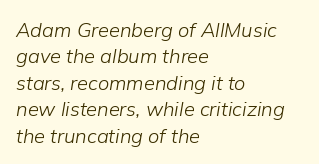
Notice how descenders clear the ascenders below comfortably — that's standard leading. Each row of text sits above clean, open space. No letter is thick-stroked: the sample isn't bold. Teacher's note: observe the even left margin — that is flush-left alignment. The font's italic variant was chosen for this text.
